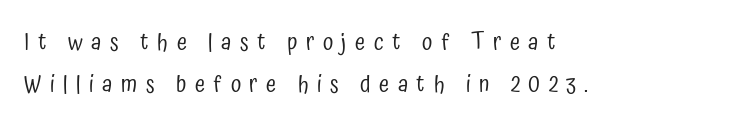
{"italic": "no", "bold": "no", "underline": "no", "align": "left", "line_spacing_ratio": 1.81, "letter_spacing": "wide", "letter_spacing_em": 0.37, "glyph_px": 23}
